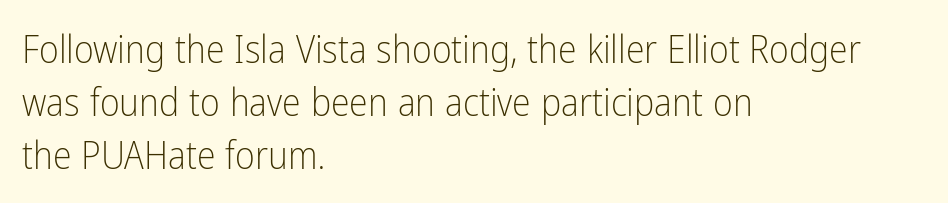
Q: Is the text bold? A: No.
Q: Is the text italic (slanted)? A: No, it is upright.
Q: Is the typeface a serif or a sans-serif typeface? A: Sans-serif.
Q: Is the text underlined? A: No.
Q: How is the paragraph aligned? A: Left-aligned.
Q: Is the spacing between letters normal or unusually wide? A: Normal.
Q: Is the spacing between lines tight, normal or loose? A: Normal.
Q: Width (condensed, normal, or wide)? A: Condensed.
Q: Stroke contrast? A: Low.
Q: x-height? A: Medium.
Q: Monospaced? A: No.
